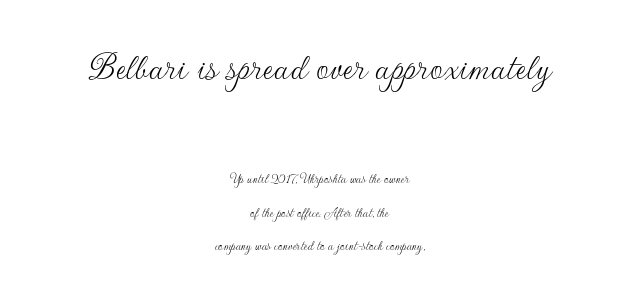
Stems and bowls with no extra thickness — not bold. Each letter keeps its own natural width here, so spacing adapts to shape. Glyph-to-glyph distance matches everyday printed text.
